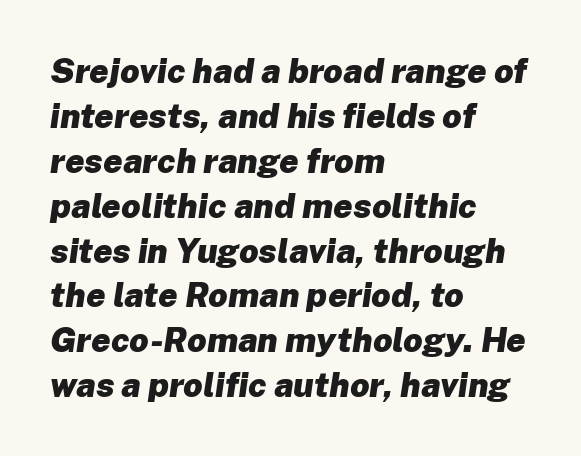
The characters look thick and weighty, a clear bold. The zone under the glyphs is completely vacant. The designer left line spacing at the default. The lettering tilts uniformly, giving the passage an italic look. Glyph-to-glyph distance matches everyday printed text.
